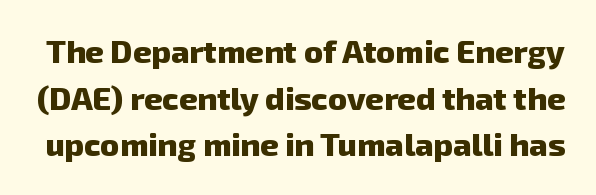
Q: Is the text bold? A: Yes.
Q: Is the typeface a serif or a sans-serif typeface? A: Sans-serif.
Q: Is the text underlined? A: No.
Q: Is the spacing between letters normal or unusually wide? A: Normal.
Q: Is the spacing between lines tight, normal or loose? A: Normal.
Q: Width (condensed, normal, or wide)? A: Normal.
Q: Stroke contrast? A: Low.
Q: x-height? A: Medium.
Q: Monospaced? A: No.
